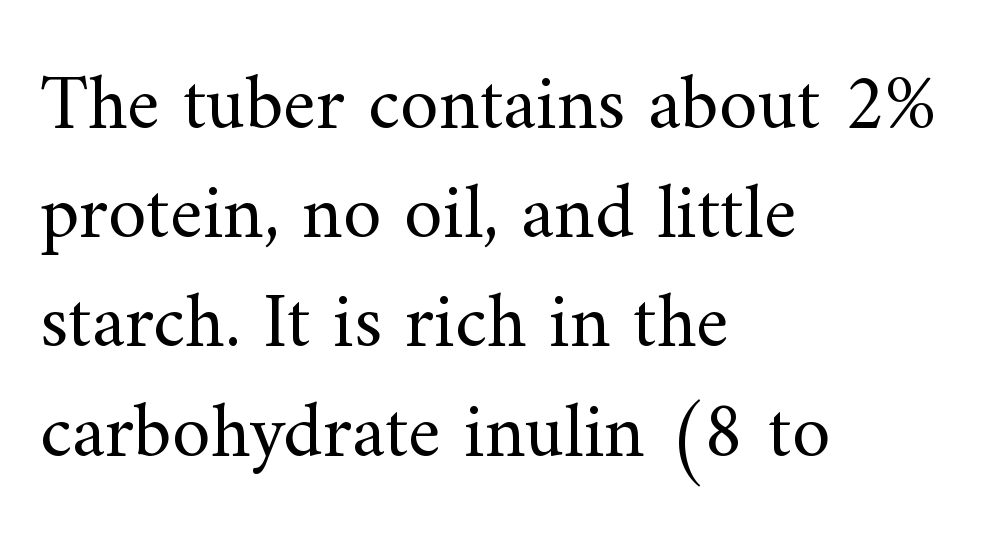
{"serif": "yes", "italic": "no", "bold": "no", "weight": "regular", "width": "normal", "stroke_contrast": "medium", "x_height": "small", "monospaced": "no", "underline": "no", "align": "left", "line_spacing": "normal", "line_spacing_ratio": 1.4, "letter_spacing": "normal", "letter_spacing_em": 0.0, "glyph_px": 78}
